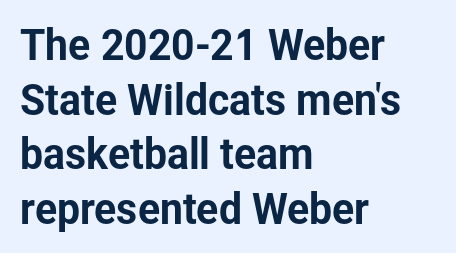
Q: Is the text italic (slanted)? A: No, it is upright.
Q: Is the typeface a serif or a sans-serif typeface? A: Sans-serif.
Q: Is the text underlined? A: No.
Q: How is the paragraph aligned? A: Left-aligned.
Q: Is the spacing between letters normal or unusually wide? A: Normal.
Q: Is the spacing between lines tight, normal or loose? A: Normal.
Q: Width (condensed, normal, or wide)? A: Normal.
Q: Stroke contrast? A: Low.
Q: x-height? A: Medium.
Q: Monospaced? A: No.
